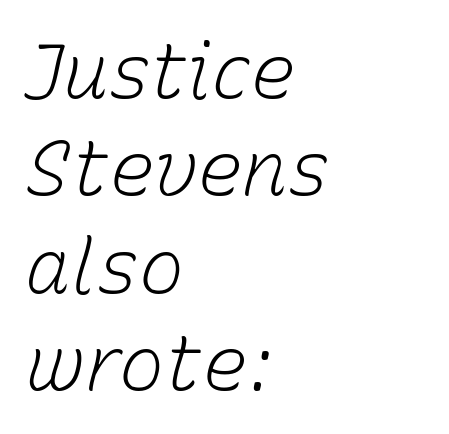
Q: Is the text bold? A: No.
Q: Is the text italic (slanted)? A: Yes, it leans right by about 15 degrees.
Q: Is the text underlined? A: No.
Q: How is the paragraph aligned? A: Left-aligned.
Q: Is the spacing between letters normal or unusually wide? A: Normal.
Q: Is the spacing between lines tight, normal or loose? A: Normal.
Q: Width (condensed, normal, or wide)? A: Normal.
Q: Stroke contrast? A: Low.
Q: x-height? A: Medium.
Q: Monospaced? A: No.
